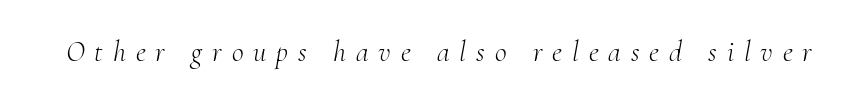
Q: Is the text bold? A: No.
Q: Is the text italic (slanted)? A: Yes, it leans right by about 10 degrees.
Q: Is the typeface a serif or a sans-serif typeface? A: Serif.
Q: Is the text underlined? A: No.
Q: Is the spacing between letters normal or unusually wide? A: Unusually wide.
Q: Width (condensed, normal, or wide)? A: Normal.
Q: Stroke contrast? A: Medium.
Q: x-height? A: Small.
Q: Monospaced? A: No.
